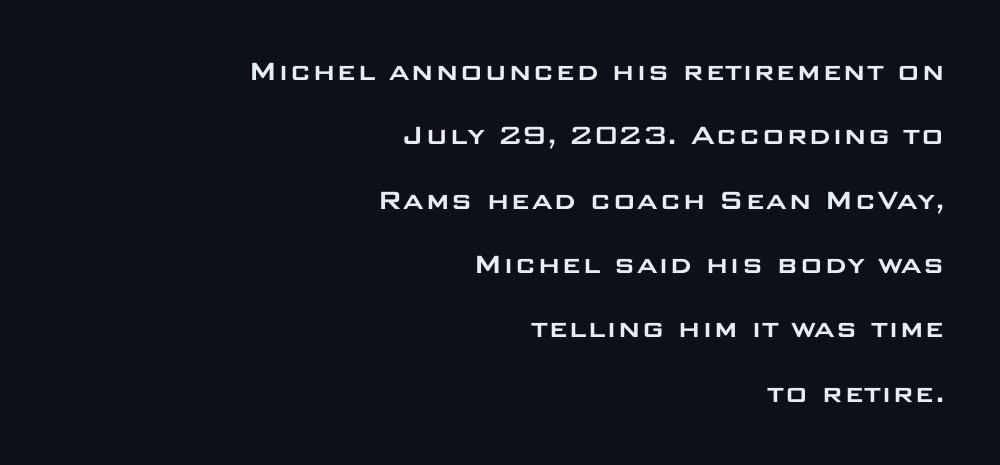
{"serif": "no", "italic": "no", "width": "wide", "stroke_contrast": "low", "x_height": "large", "monospaced": "no", "underline": "no", "align": "right", "line_spacing": "loose", "line_spacing_ratio": 2.01, "letter_spacing": "normal", "letter_spacing_em": 0.0, "glyph_px": 32}
